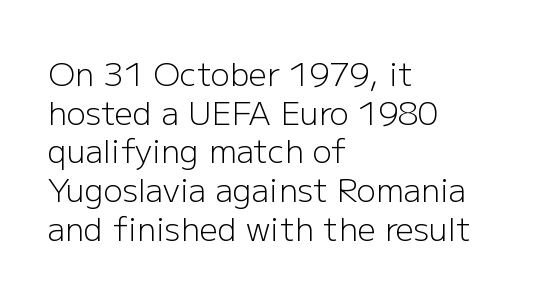
Q: Is the text bold? A: No.
Q: Is the text italic (slanted)? A: No, it is upright.
Q: Is the typeface a serif or a sans-serif typeface? A: Sans-serif.
Q: Is the text underlined? A: No.
Q: How is the paragraph aligned? A: Left-aligned.
Q: Is the spacing between letters normal or unusually wide? A: Normal.
Q: Width (condensed, normal, or wide)? A: Normal.
Q: Stroke contrast? A: Low.
Q: x-height? A: Medium.
Q: Monospaced? A: No.
